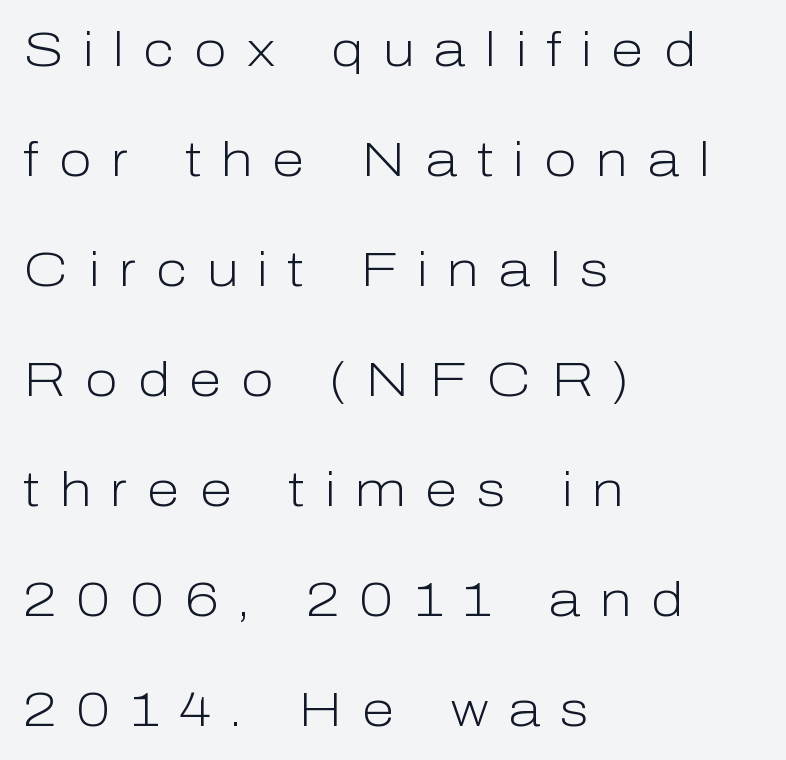
{"serif": "no", "italic": "no", "bold": "no", "weight": "light", "width": "normal", "stroke_contrast": "low", "x_height": "medium", "monospaced": "no", "underline": "no", "align": "left", "line_spacing": "loose", "line_spacing_ratio": 2.29, "letter_spacing": "wide", "letter_spacing_em": 0.41, "glyph_px": 48}
